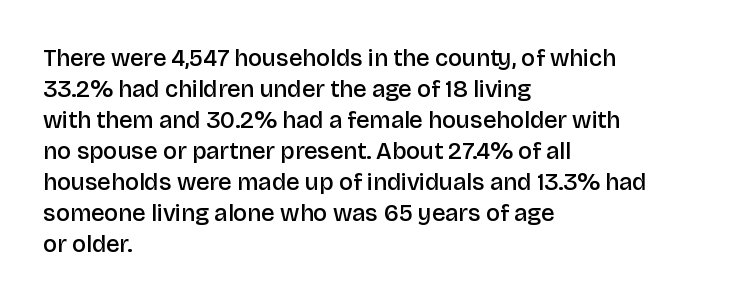
The strip under each line holds only bare page. Default kerning and tracking; the words read as compact shapes. This is the regular roman posture of the typeface. Regular leading. One-word summary of the alignment: left.
